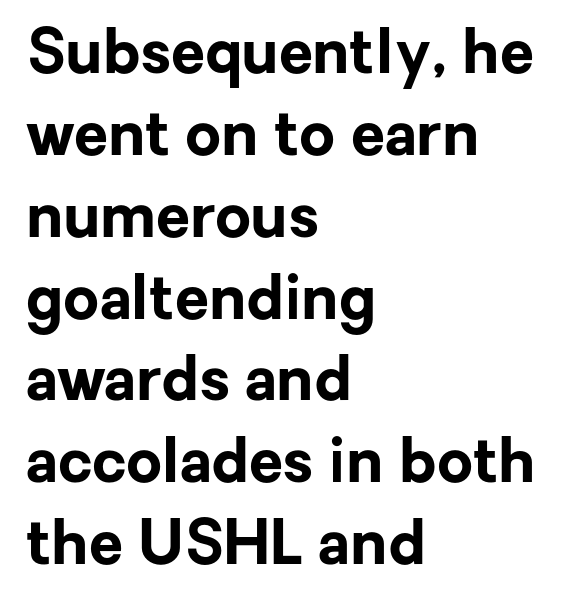
Q: Is the text bold? A: Yes.
Q: Is the text italic (slanted)? A: No, it is upright.
Q: Is the typeface a serif or a sans-serif typeface? A: Sans-serif.
Q: Is the text underlined? A: No.
Q: How is the paragraph aligned? A: Left-aligned.
Q: Is the spacing between letters normal or unusually wide? A: Normal.
Q: Is the spacing between lines tight, normal or loose? A: Normal.
Q: Width (condensed, normal, or wide)? A: Normal.
Q: Stroke contrast? A: Low.
Q: x-height? A: Medium.
Q: Monospaced? A: No.
